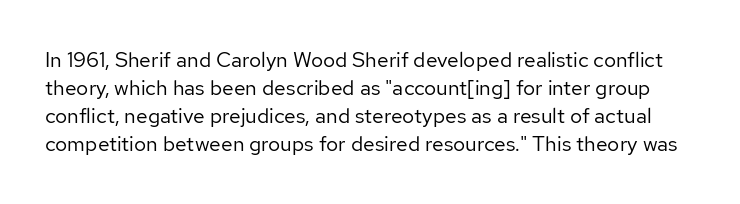
Q: Is the text bold? A: No.
Q: Is the text italic (slanted)? A: No, it is upright.
Q: Is the text underlined? A: No.
Q: Is the spacing between letters normal or unusually wide? A: Normal.
Q: Is the spacing between lines tight, normal or loose? A: Normal.
